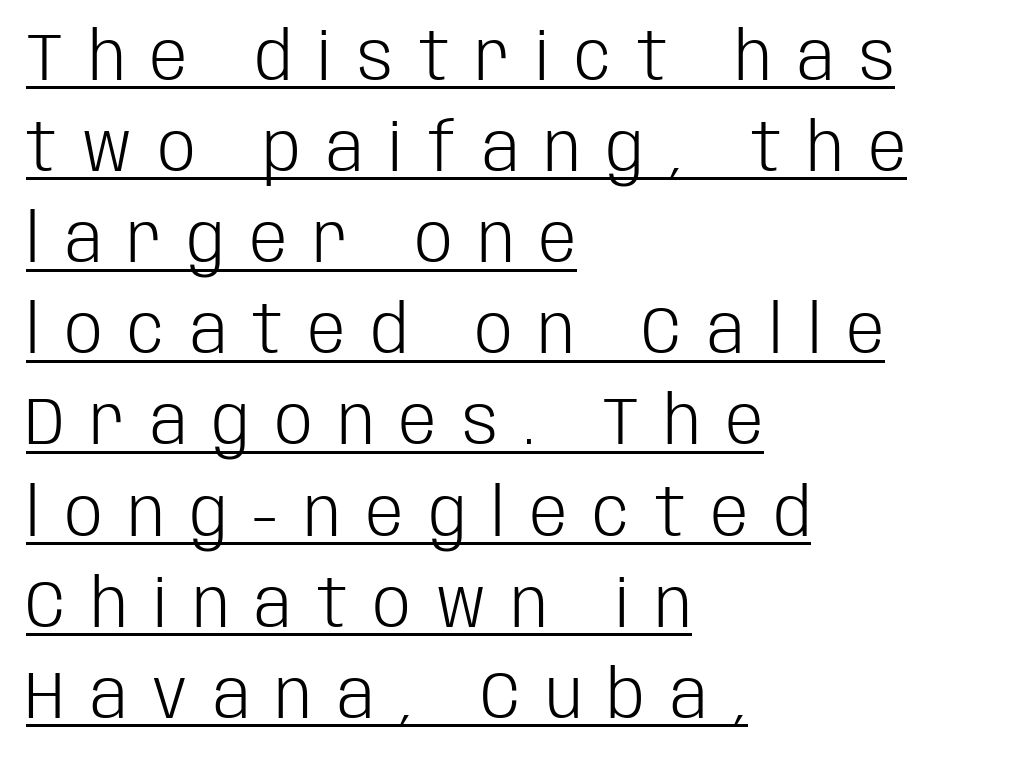
{"serif": "no", "italic": "no", "bold": "no", "weight": "light", "width": "condensed", "stroke_contrast": "low", "x_height": "large", "monospaced": "no", "underline": "yes", "align": "left", "line_spacing": "normal", "line_spacing_ratio": 1.36, "letter_spacing": "wide", "letter_spacing_em": 0.38, "glyph_px": 67}
